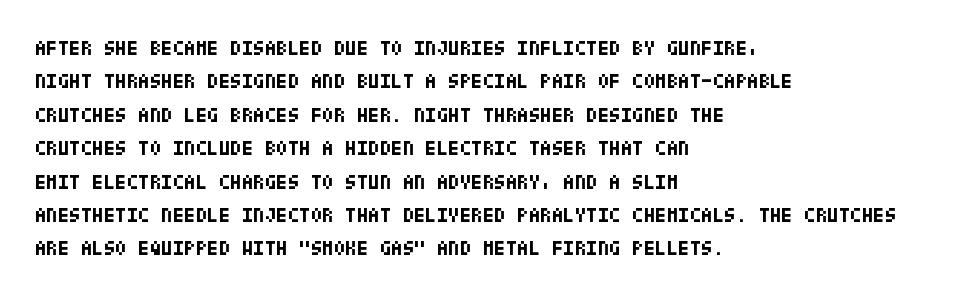
Q: Is the text bold? A: Yes.
Q: Is the text italic (slanted)? A: No, it is upright.
Q: Is the text underlined? A: No.
Q: How is the paragraph aligned? A: Left-aligned.
Q: Is the spacing between letters normal or unusually wide? A: Normal.
Q: Is the spacing between lines tight, normal or loose? A: Normal.
